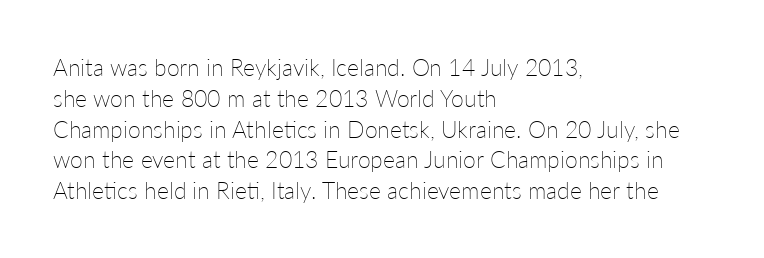
{"italic": "no", "bold": "no", "underline": "no", "align": "left", "line_spacing": "normal", "line_spacing_ratio": 1.34, "letter_spacing": "normal", "letter_spacing_em": 0.0, "glyph_px": 23}
